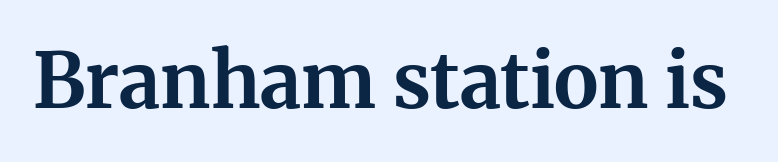
{"serif": "yes", "italic": "no", "bold": "yes", "weight": "bold", "width": "normal", "stroke_contrast": "medium", "x_height": "medium", "monospaced": "no", "underline": "no", "letter_spacing": "normal", "letter_spacing_em": 0.0, "glyph_px": 76}
